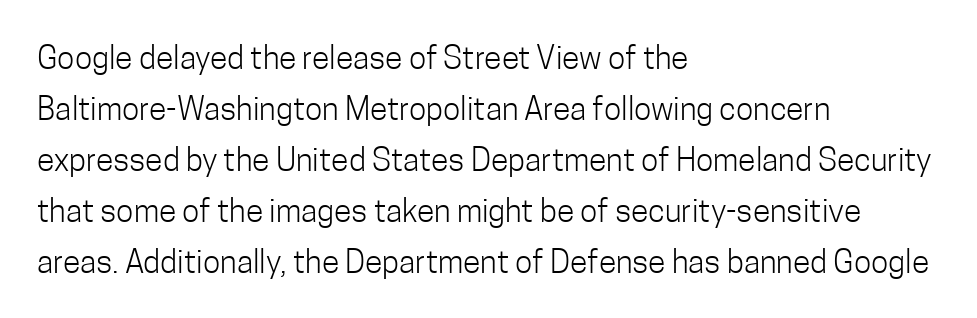
{"serif": "no", "italic": "no", "bold": "no", "weight": "light", "width": "condensed", "stroke_contrast": "low", "x_height": "medium", "monospaced": "no", "underline": "no", "align": "left", "line_spacing": "normal", "line_spacing_ratio": 1.59, "letter_spacing": "normal", "letter_spacing_em": 0.0, "glyph_px": 32}
